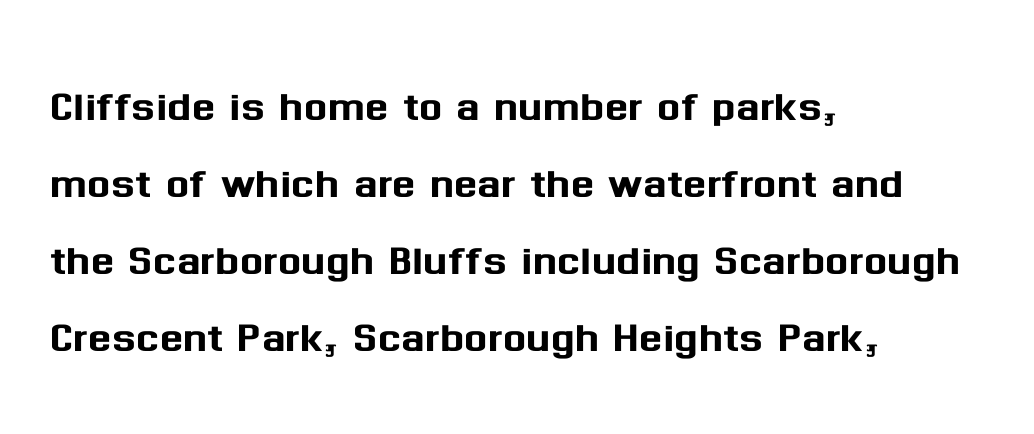
Q: Is the text italic (slanted)? A: No, it is upright.
Q: Is the typeface a serif or a sans-serif typeface? A: Sans-serif.
Q: Is the text underlined? A: No.
Q: How is the paragraph aligned? A: Left-aligned.
Q: Is the spacing between letters normal or unusually wide? A: Normal.
Q: Is the spacing between lines tight, normal or loose? A: Normal.
Q: Width (condensed, normal, or wide)? A: Normal.
Q: Stroke contrast? A: Medium.
Q: x-height? A: Medium.
Q: Monospaced? A: No.
